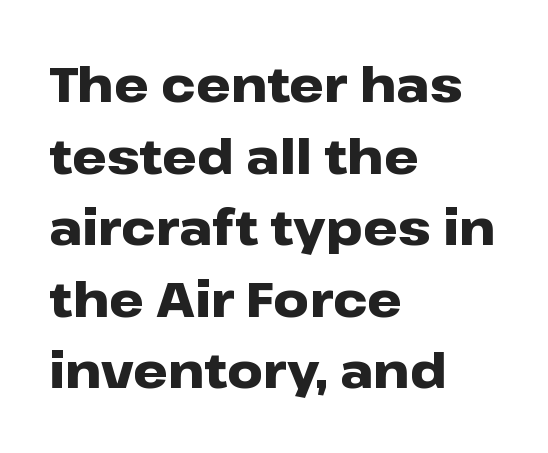
{"serif": "no", "italic": "no", "bold": "yes", "weight": "heavy", "width": "wide", "stroke_contrast": "low", "x_height": "medium", "monospaced": "no", "underline": "no", "align": "left", "line_spacing": "normal", "line_spacing_ratio": 1.46, "letter_spacing": "normal", "letter_spacing_em": 0.0, "glyph_px": 49}
